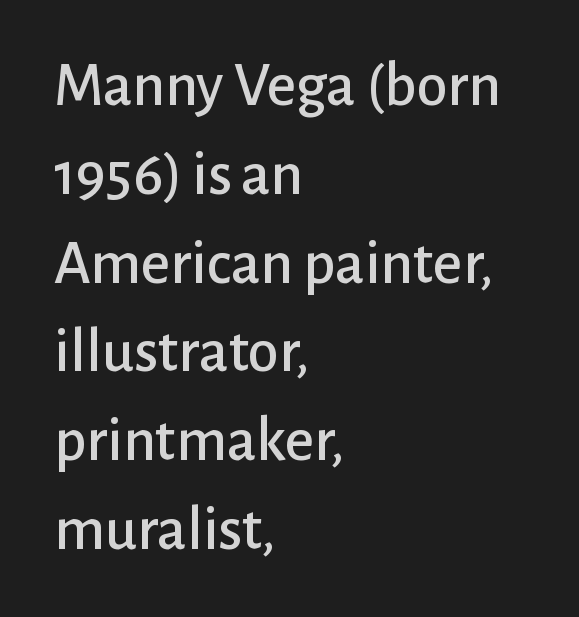
{"serif": "no", "italic": "no", "width": "normal", "stroke_contrast": "low", "x_height": "medium", "monospaced": "no", "underline": "no", "align": "left", "line_spacing": "normal", "line_spacing_ratio": 1.41, "letter_spacing": "normal", "letter_spacing_em": 0.0, "glyph_px": 63}
